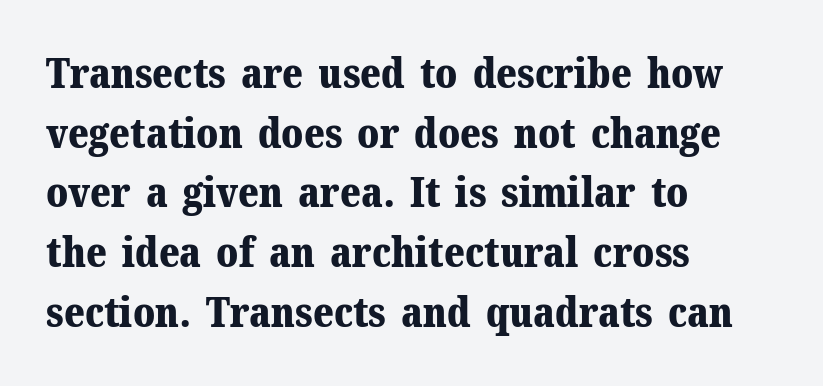
The image shows 42 px bold serif type, upright; set left-aligned, normal line spacing (1.42x), normal letter spacing, not underlined; medium stroke contrast and a medium x-height.
